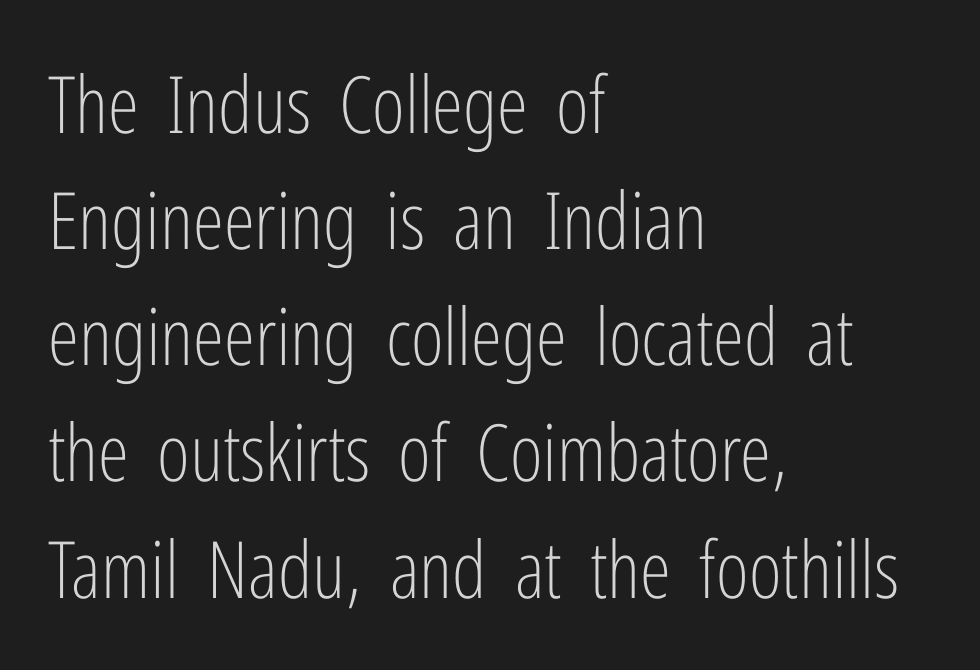
Q: Is the text bold? A: No.
Q: Is the text italic (slanted)? A: No, it is upright.
Q: Is the typeface a serif or a sans-serif typeface? A: Sans-serif.
Q: Is the text underlined? A: No.
Q: How is the paragraph aligned? A: Left-aligned.
Q: Is the spacing between letters normal or unusually wide? A: Normal.
Q: Is the spacing between lines tight, normal or loose? A: Normal.
Q: Width (condensed, normal, or wide)? A: Condensed.
Q: Stroke contrast? A: Low.
Q: x-height? A: Medium.
Q: Monospaced? A: No.
